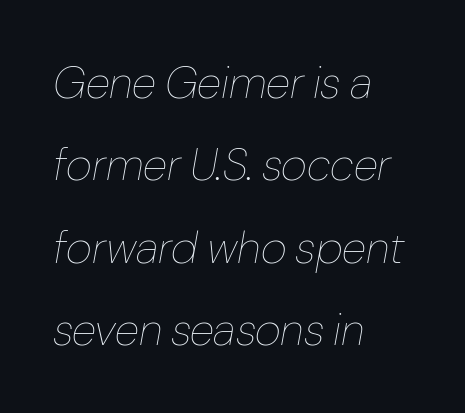
The image shows 45 px thin type, italic (leaning right); set left-aligned, line spacing 1.83x, normal letter spacing, not underlined; low stroke contrast and a medium x-height.
